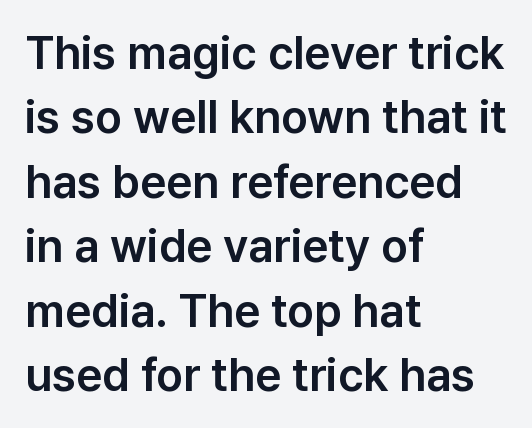
The image shows 46 px sans-serif type, upright; set left-aligned, normal line spacing (1.4x), normal letter spacing, not underlined; low stroke contrast and a medium x-height.
